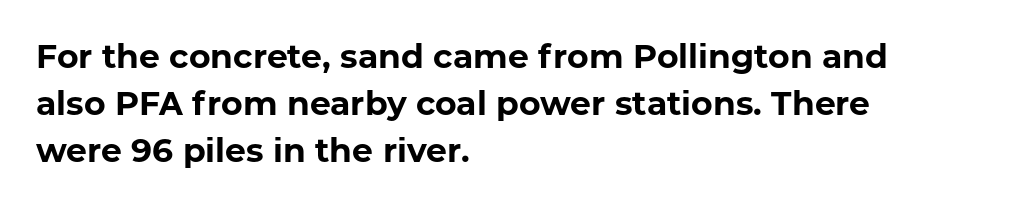
The image shows 33 px bold sans-serif type, upright; set left-aligned, normal line spacing (1.42x), normal letter spacing, not underlined; low stroke contrast and a medium x-height.
